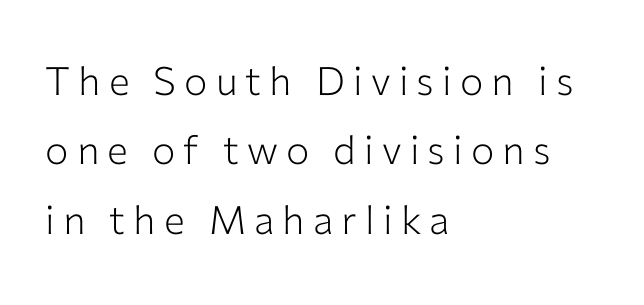
The image shows 39 px light sans-serif type, upright; set left-aligned, line spacing 1.78x, unusually wide letter spacing (+0.21 em), not underlined; low stroke contrast and a medium x-height.
